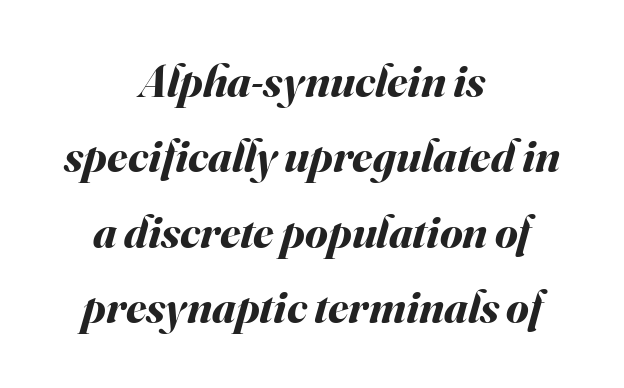
The image shows 46 px bold type, italic (leaning right); set centered, normal line spacing (1.64x), normal letter spacing, not underlined; medium stroke contrast and a small x-height.
